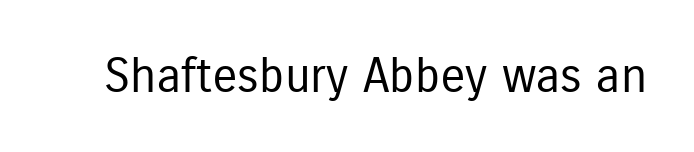
Q: Is the text bold? A: No.
Q: Is the text italic (slanted)? A: No, it is upright.
Q: Is the typeface a serif or a sans-serif typeface? A: Sans-serif.
Q: Is the text underlined? A: No.
Q: Is the spacing between letters normal or unusually wide? A: Normal.
Q: Width (condensed, normal, or wide)? A: Condensed.
Q: Stroke contrast? A: Low.
Q: x-height? A: Medium.
Q: Monospaced? A: No.
